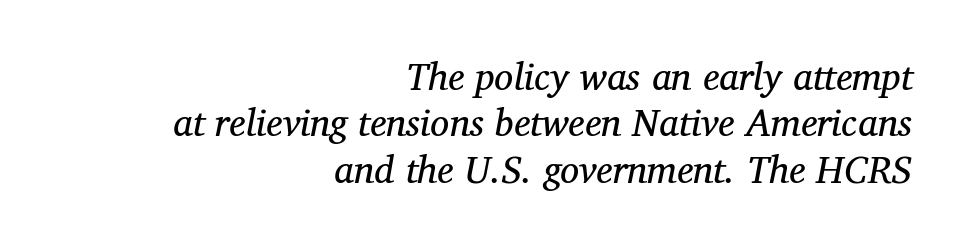
Q: Is the text bold? A: No.
Q: Is the text italic (slanted)? A: Yes, it leans right by about 11 degrees.
Q: Is the typeface a serif or a sans-serif typeface? A: Serif.
Q: Is the text underlined? A: No.
Q: How is the paragraph aligned? A: Right-aligned.
Q: Is the spacing between letters normal or unusually wide? A: Normal.
Q: Width (condensed, normal, or wide)? A: Normal.
Q: Stroke contrast? A: Medium.
Q: x-height? A: Medium.
Q: Monospaced? A: No.
